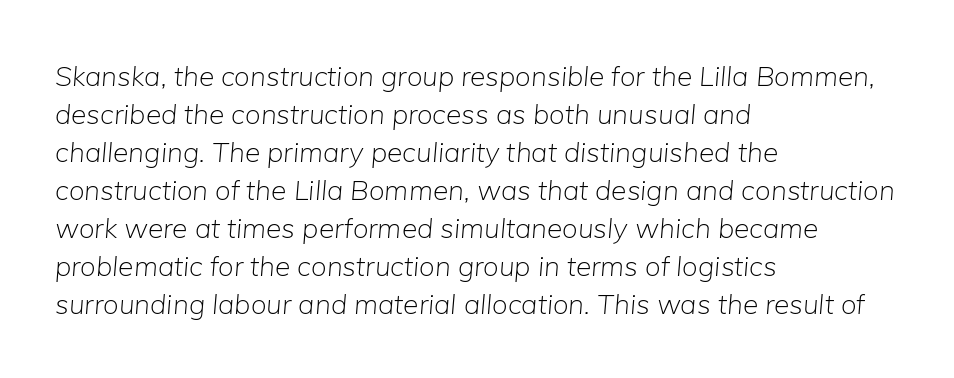
Would a proofreader flag this as italicized? Yes. Bare-footed words on every line. The face used here is proportionally spaced, like ordinary book or web type. What's the leading like? Ordinary, nothing unusual.
